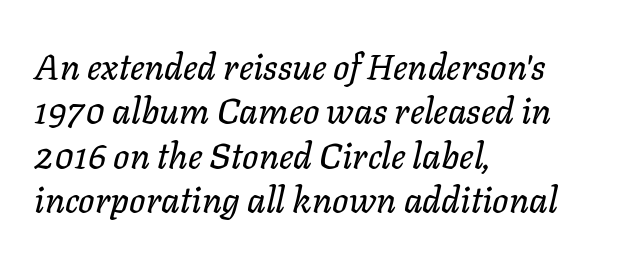
The gaps between neighbouring characters are ordinary and unremarkable. Quick note: italic. No word sits above an underline. Here the designer chose a conventional face with non-uniform glyph widths. Layout note: lines flush left.
